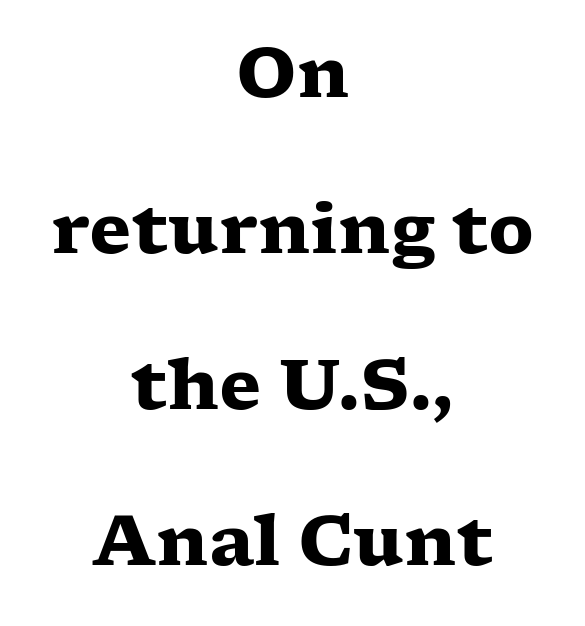
Just letters on the line, the space beneath them empty. The lines are quadded center. A typesetter would call this proportional, since set widths differ per character. Rows of type keep a wide berth in the vertical direction. These lines carry a lot of weight — the face is fully bold.
